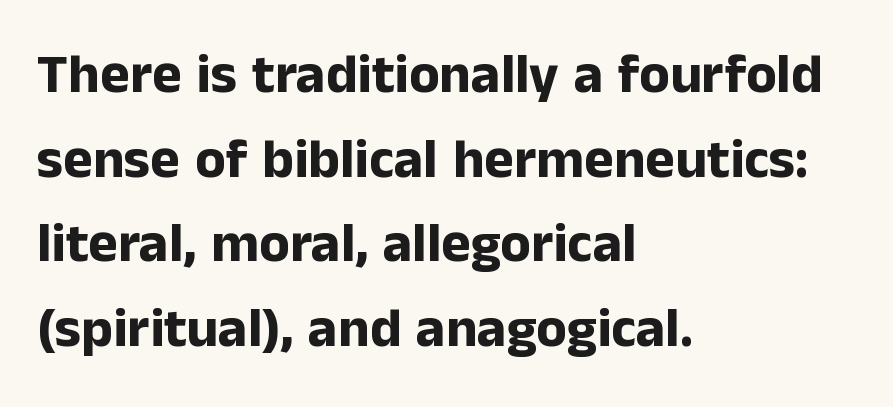
Line starts are locked; line ends wander. A typesetter would call this proportional, since set widths differ per character. Typographic density is high because the face is bold. The rendering uses a moderate line-height, typical for paragraphs. Is there any slant? The stems are plumb.
